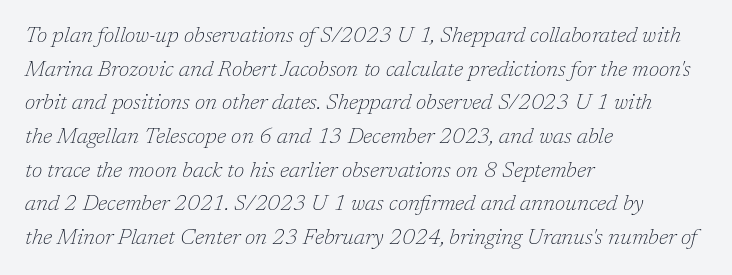
Q: Is the text bold? A: No.
Q: Is the text italic (slanted)? A: Yes, it leans right by about 17 degrees.
Q: Is the text underlined? A: No.
Q: How is the paragraph aligned? A: Left-aligned.
Q: Is the spacing between letters normal or unusually wide? A: Normal.
Q: Is the spacing between lines tight, normal or loose? A: Normal.
